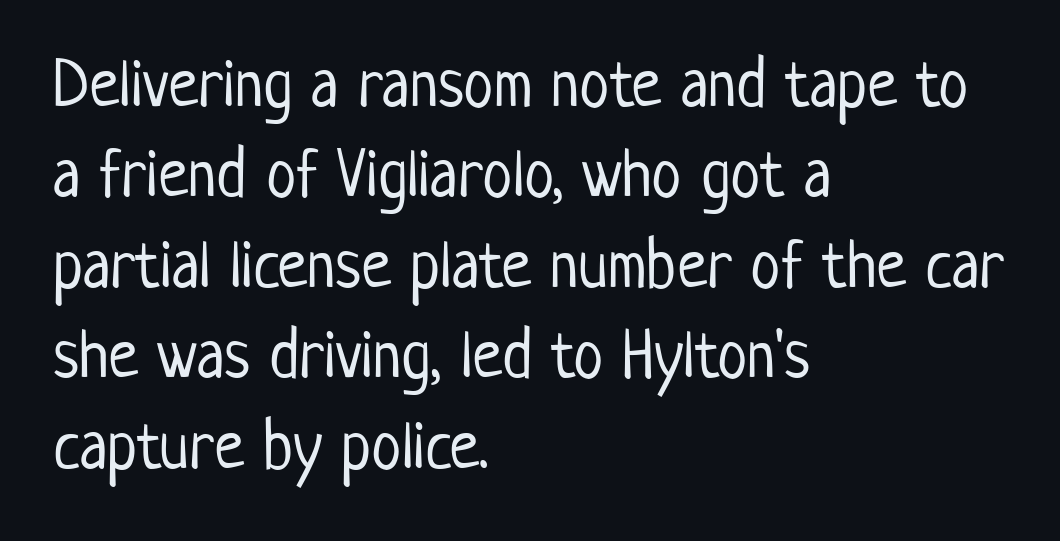
{"serif": "no", "italic": "no", "bold": "no", "weight": "light", "width": "condensed", "stroke_contrast": "low", "x_height": "medium", "monospaced": "no", "underline": "no", "align": "left", "line_spacing": "normal", "line_spacing_ratio": 1.33, "letter_spacing": "normal", "letter_spacing_em": 0.0, "glyph_px": 68}
